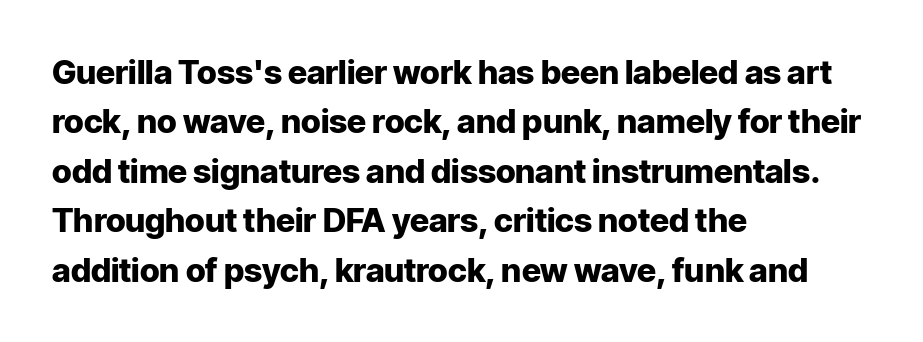
{"serif": "no", "italic": "no", "bold": "yes", "weight": "heavy", "width": "normal", "stroke_contrast": "low", "x_height": "medium", "monospaced": "no", "underline": "no", "align": "left", "line_spacing": "normal", "line_spacing_ratio": 1.5, "letter_spacing": "normal", "letter_spacing_em": 0.0, "glyph_px": 33}
